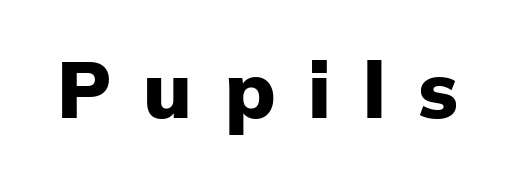
A bare baseline throughout the passage. These lines are composed in type without serifs. The characters look thick and weighty, a clear bold. Posture: straight, roman, zero tilt. There is plenty of visible air inserted between adjacent glyphs.
